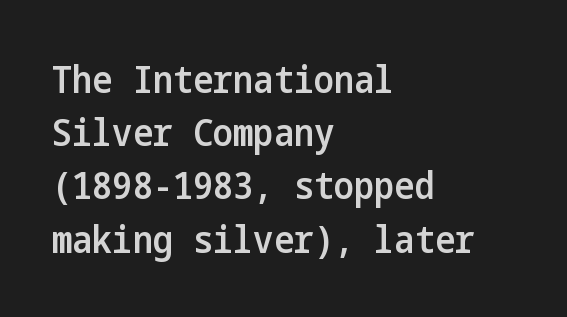
Clear beneath every line of the passage. It's the straight-up-and-down kind of type. The letters sit at their default tracking, neither squeezed nor spread. No feet cap the strokes, marking this as sans-serif type.
